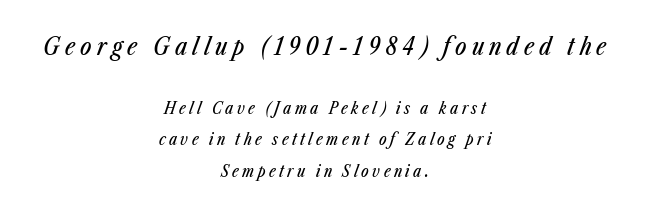
The image shows 24 px text type, italic (leaning right); set centered, loose line spacing (1.98x), unusually wide letter spacing (+0.21 em), not underlined; the first (top) block is 1.5x larger.
